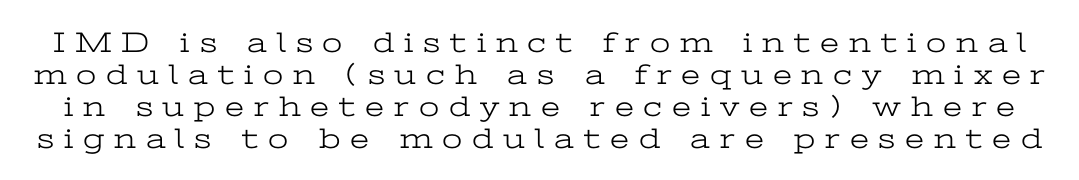
Words float on clear page, feet unadorned. Do the characters align in a grid? No, the font is proportional. The typesetting does not lean heavy: it is not bold. Spacing between characters has been opened up far beyond the box default. The line-height multiplier appears low, near solid setting. Characters remain perfectly vertical along every line.
